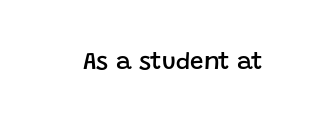
The image shows 24 px text type, upright; set normal letter spacing, not underlined.
